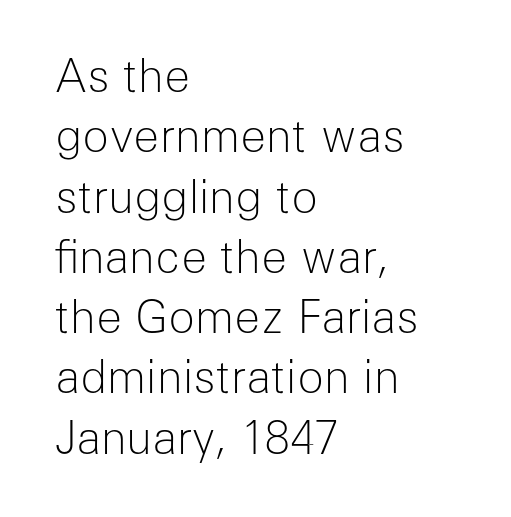
How are the letters spaced? Ordinarily, with no added tracking. The type sits square on the baseline with zero lean. The letters advance in unequal steps, a hallmark of proportional type. Glance below the letters and you will spot only blank space. These glyphs show unthickened strokes, regular width or finer.
